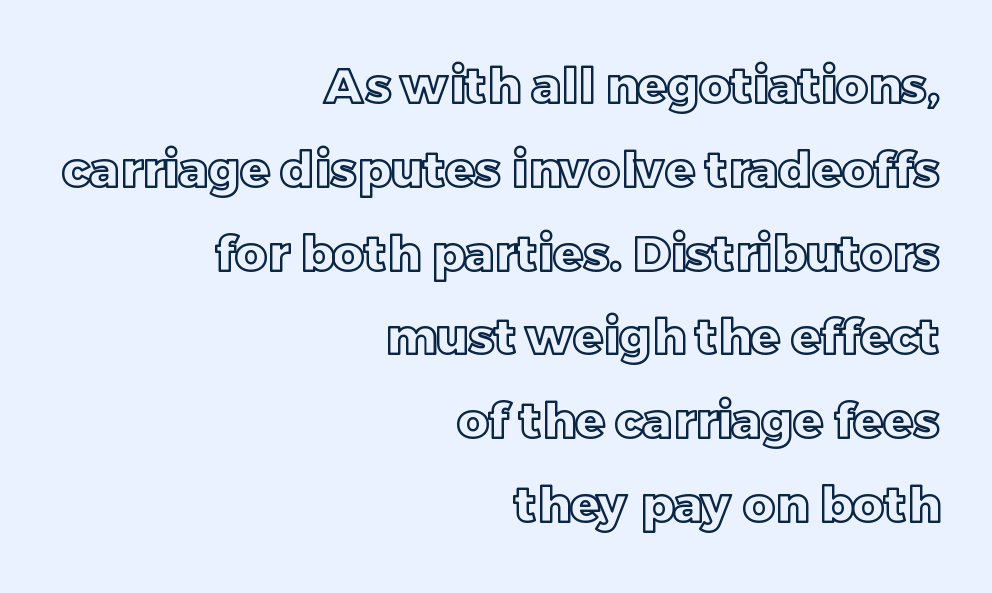
Q: Is the text italic (slanted)? A: No, it is upright.
Q: Is the text underlined? A: No.
Q: How is the paragraph aligned? A: Right-aligned.
Q: Is the spacing between letters normal or unusually wide? A: Normal.
Q: Width (condensed, normal, or wide)? A: Normal.
Q: x-height? A: Large.
Q: Monospaced? A: No.
